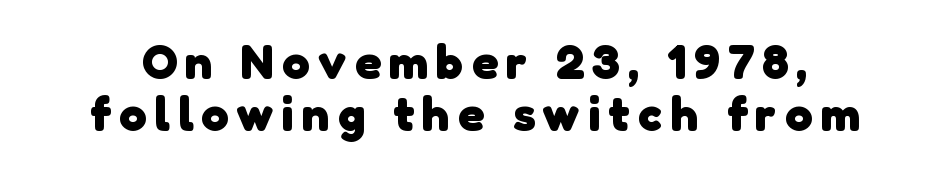
{"serif": "no", "bold": "yes", "weight": "heavy", "width": "normal", "stroke_contrast": "low", "x_height": "medium", "monospaced": "no", "underline": "no", "line_spacing": "tight", "line_spacing_ratio": 1.06, "glyph_px": 49}
